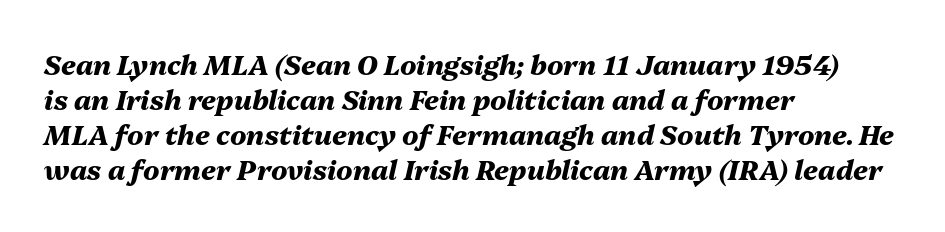
The image shows 27 px bold type, italic (leaning right); set left-aligned, normal line spacing (1.3x), normal letter spacing, not underlined.
